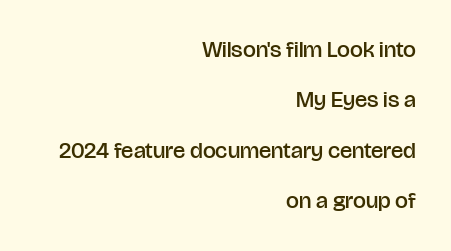
Q: Is the text bold? A: Semi-bold.
Q: Is the text italic (slanted)? A: No, it is upright.
Q: Is the text underlined? A: No.
Q: How is the paragraph aligned? A: Right-aligned.
Q: Is the spacing between letters normal or unusually wide? A: Normal.
Q: Is the spacing between lines tight, normal or loose? A: Loose.
